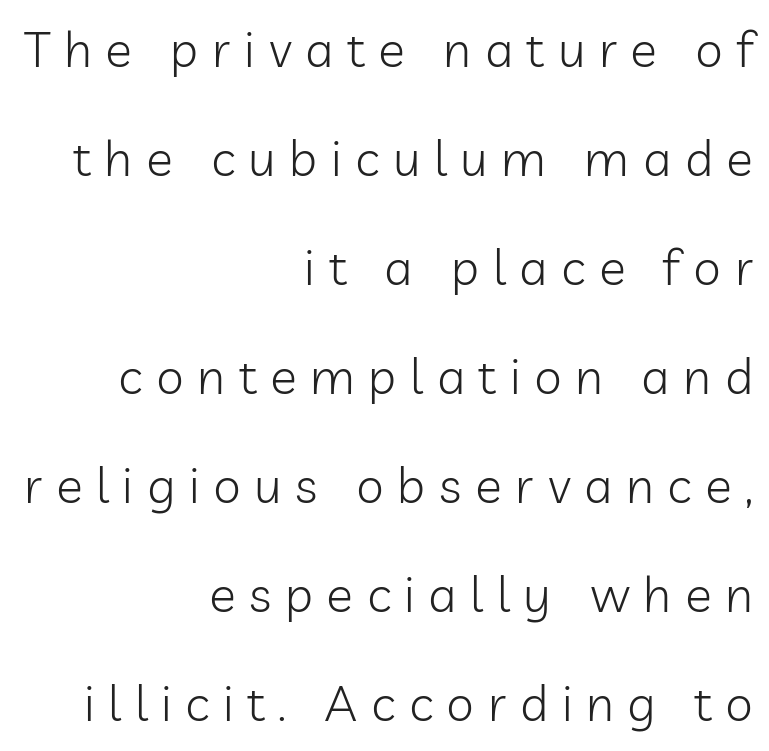
This sample is right-justified, so line beginnings fall wherever the words allow. These lines stand farther apart than default settings would place them. A clean baseline with only descenders dipping below it. Does the type have serifs? No, each stem ends abruptly. The specimen reads as upright at a glance. This sample has the flowing, uneven cadence of proportional lettering.
